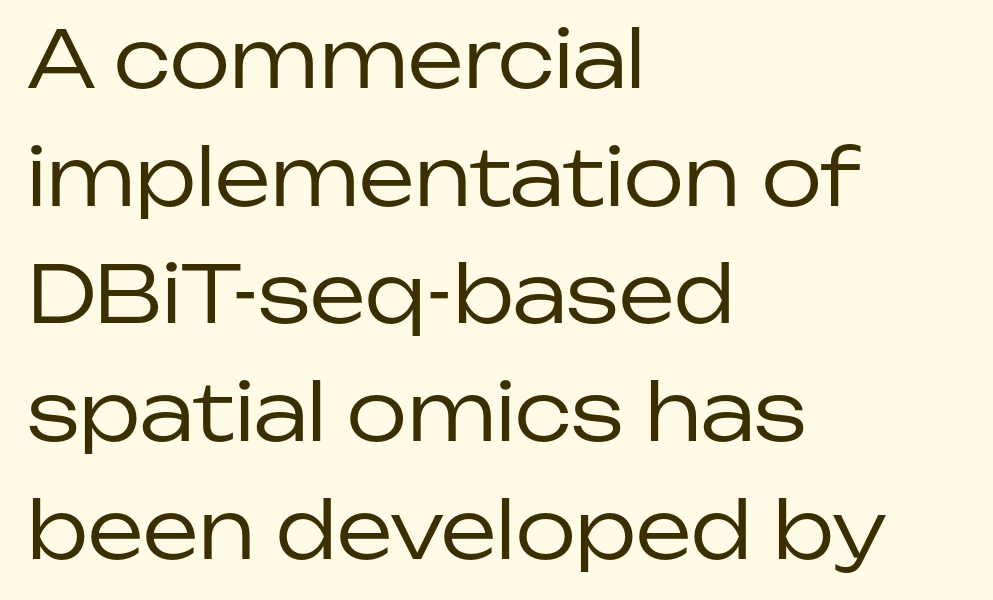
Q: Is the text bold? A: No.
Q: Is the text italic (slanted)? A: No, it is upright.
Q: Is the typeface a serif or a sans-serif typeface? A: Sans-serif.
Q: Is the text underlined? A: No.
Q: How is the paragraph aligned? A: Left-aligned.
Q: Is the spacing between letters normal or unusually wide? A: Normal.
Q: Is the spacing between lines tight, normal or loose? A: Normal.
Q: Width (condensed, normal, or wide)? A: Normal.
Q: Stroke contrast? A: Low.
Q: x-height? A: Medium.
Q: Monospaced? A: No.
